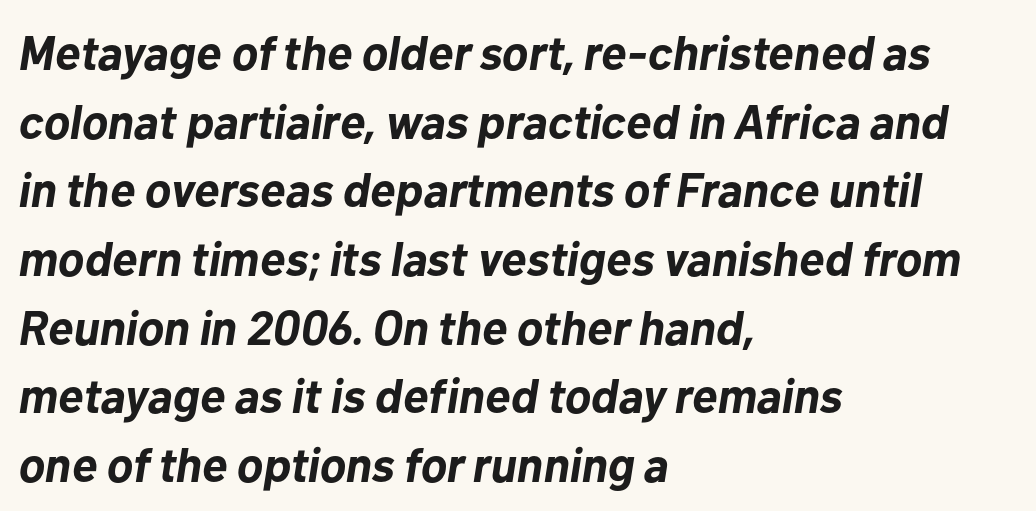
The image shows 48 px bold type, italic (leaning right); set left-aligned, normal line spacing (1.43x), normal letter spacing, not underlined; low stroke contrast and a medium x-height.
